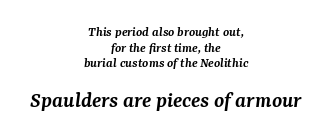
Q: Is the text bold? A: Semi-bold.
Q: Is the text italic (slanted)? A: Yes, it leans right by about 7 degrees.
Q: Is the text underlined? A: No.
Q: How is the paragraph aligned? A: Centered.
Q: Is the spacing between letters normal or unusually wide? A: Normal.
Q: Is the spacing between lines tight, normal or loose? A: Tight.
Q: Which block of text is set in a larger size, the first (top) or the second (bottom)? A: The second (bottom) one.
